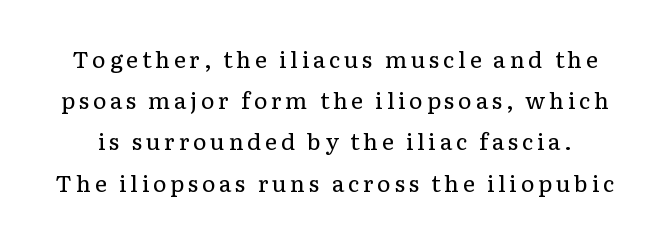
The specimen reads as upright at a glance. Weight class: somewhere from thin through regular. The gap between lines stays unmarked.
